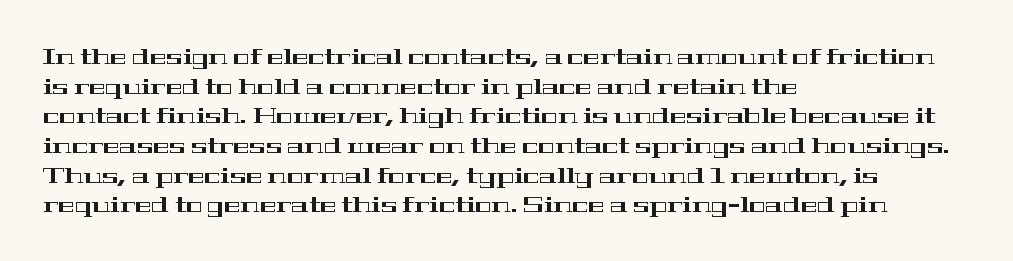
The image shows 22 px text type, upright; set left-aligned, normal line spacing (1.35x), normal letter spacing, not underlined.
